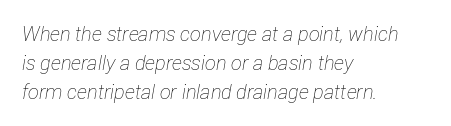
{"italic": "yes", "lean": "right", "slant_degrees": 12, "bold": "no", "underline": "no", "align": "left", "line_spacing": "normal", "line_spacing_ratio": 1.45, "letter_spacing": "normal", "letter_spacing_em": 0.0, "glyph_px": 20}
